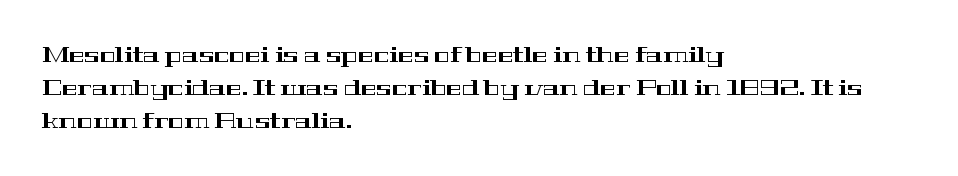
The image shows 21 px text type, upright; set left-aligned, normal line spacing (1.58x), normal letter spacing, not underlined.
